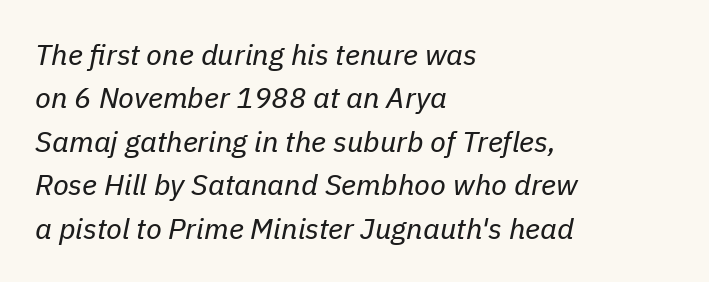
Q: Is the text bold? A: No.
Q: Is the text italic (slanted)? A: Yes, it leans right by about 11 degrees.
Q: Is the text underlined? A: No.
Q: How is the paragraph aligned? A: Left-aligned.
Q: Is the spacing between letters normal or unusually wide? A: Normal.
Q: Is the spacing between lines tight, normal or loose? A: Normal.
Q: Width (condensed, normal, or wide)? A: Normal.
Q: Stroke contrast? A: Low.
Q: x-height? A: Medium.
Q: Monospaced? A: No.
